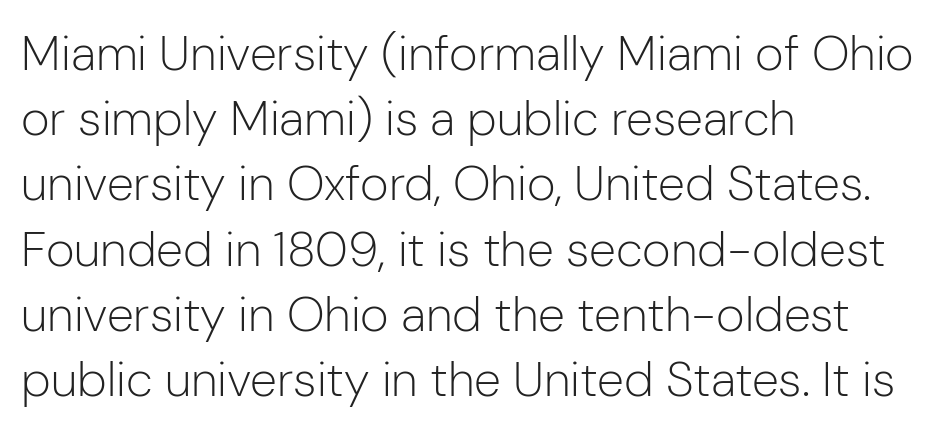
The gaps between neighbouring characters are ordinary and unremarkable. Students, observe: this is what conventionally led text looks like. You could not count columns in this text — the font is proportionally spaced. The font family rendered here belongs to the sans-serif group. Line beginnings align vertically; line endings do not.
